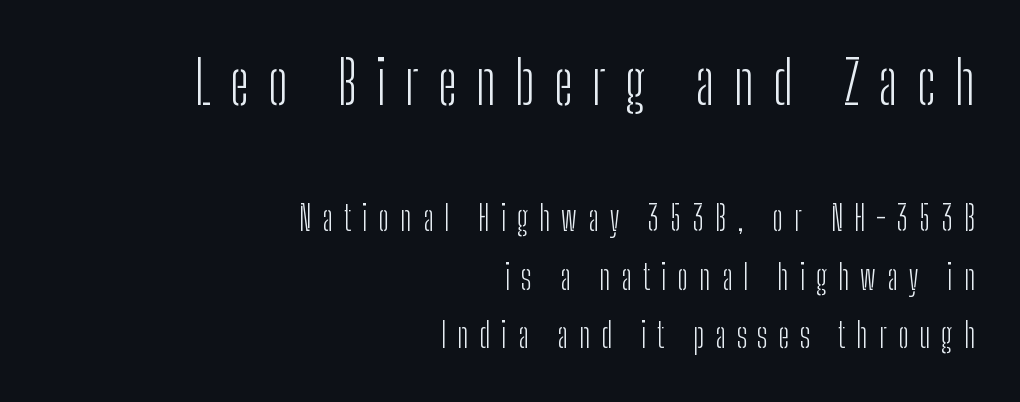
The words here are not underlined. Type size steps down from the first block to the second. Honestly, the letter spacing is so wide it's the main thing you notice. Varying glyph widths throughout — classic text-font behaviour. Leftover space on each line is placed entirely before the opening word.
